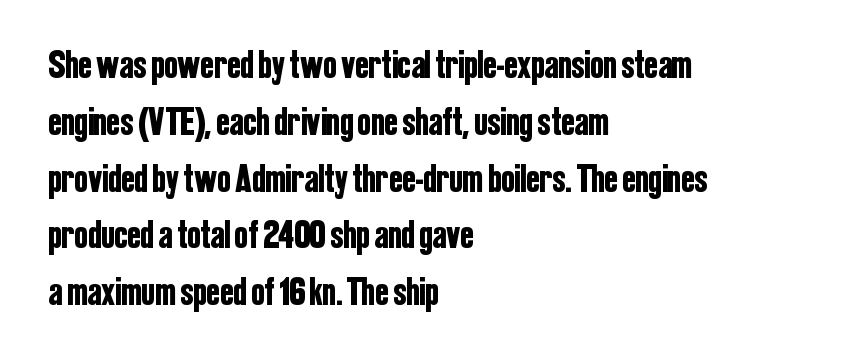
{"serif": "no", "italic": "no", "width": "condensed", "stroke_contrast": "low", "x_height": "medium", "monospaced": "no", "underline": "no", "align": "left", "line_spacing": "normal", "line_spacing_ratio": 1.42, "letter_spacing": "normal", "letter_spacing_em": 0.0, "glyph_px": 40}
